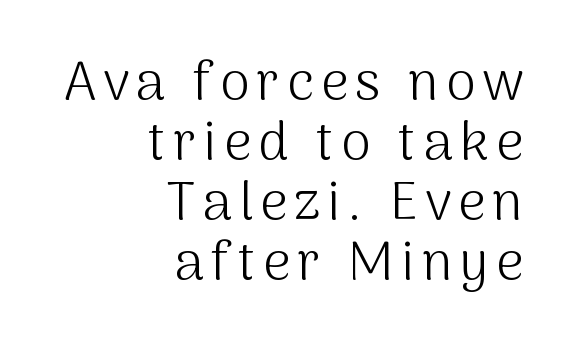
Q: Is the text bold? A: No.
Q: Is the text italic (slanted)? A: No, it is upright.
Q: Is the typeface a serif or a sans-serif typeface? A: Sans-serif.
Q: Is the text underlined? A: No.
Q: How is the paragraph aligned? A: Right-aligned.
Q: Is the spacing between lines tight, normal or loose? A: Tight.
Q: Width (condensed, normal, or wide)? A: Normal.
Q: Stroke contrast? A: Medium.
Q: x-height? A: Medium.
Q: Monospaced? A: No.
